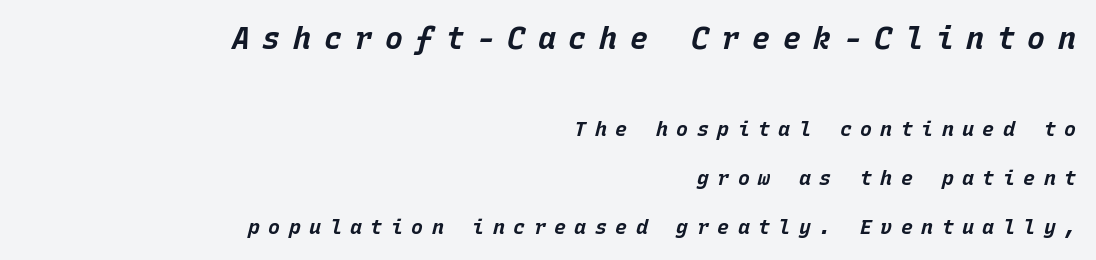
{"italic": "yes", "lean": "right", "slant_degrees": 15, "bold": "yes", "weight": "bold", "width": "normal", "stroke_contrast": "low", "x_height": "large", "monospaced": "yes", "underline": "no", "align": "right", "line_spacing": "loose", "line_spacing_ratio": 2.45, "letter_spacing": "wide", "letter_spacing_em": 0.42, "larger_block": "first", "size_ratio": 1.5, "glyph_px": 30}
